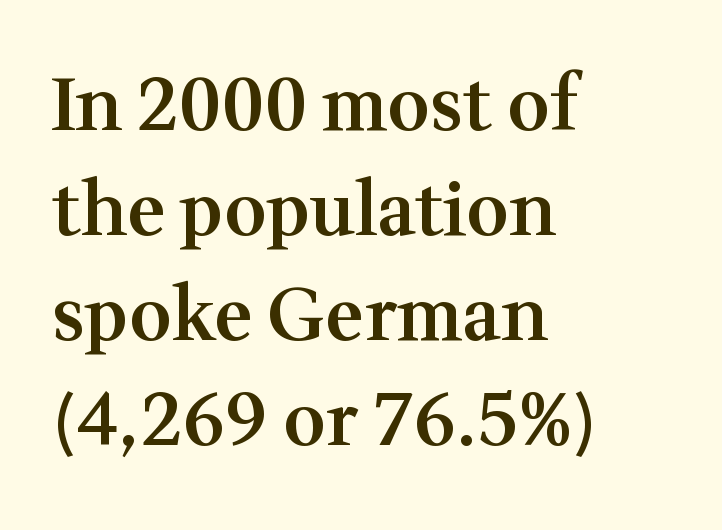
Q: Is the text bold? A: Semi-bold.
Q: Is the text italic (slanted)? A: No, it is upright.
Q: Is the typeface a serif or a sans-serif typeface? A: Serif.
Q: Is the text underlined? A: No.
Q: How is the paragraph aligned? A: Left-aligned.
Q: Is the spacing between letters normal or unusually wide? A: Normal.
Q: Is the spacing between lines tight, normal or loose? A: Normal.
Q: Width (condensed, normal, or wide)? A: Normal.
Q: Stroke contrast? A: Medium.
Q: x-height? A: Medium.
Q: Monospaced? A: No.
